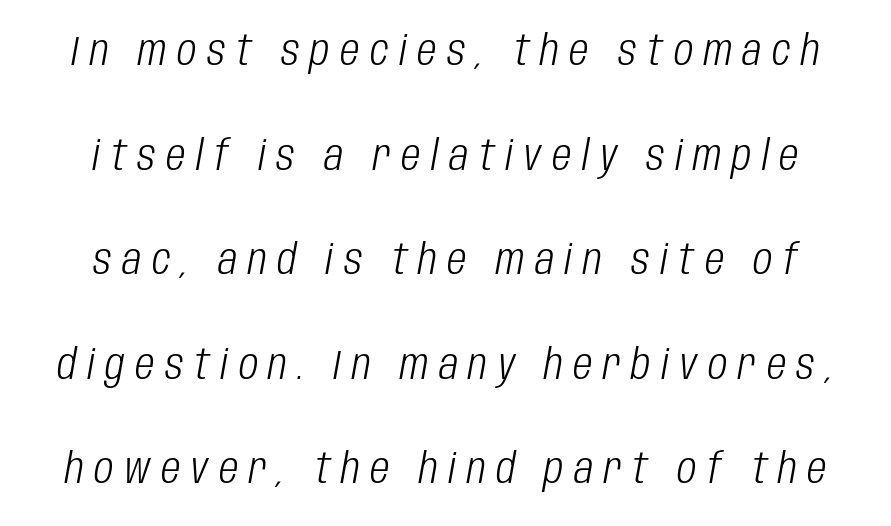
Q: Is the text bold? A: No.
Q: Is the text italic (slanted)? A: Yes, it leans right by about 10 degrees.
Q: Is the text underlined? A: No.
Q: Is the spacing between letters normal or unusually wide? A: Unusually wide.
Q: Is the spacing between lines tight, normal or loose? A: Loose.
Q: Width (condensed, normal, or wide)? A: Condensed.
Q: Stroke contrast? A: Low.
Q: x-height? A: Large.
Q: Monospaced? A: No.
